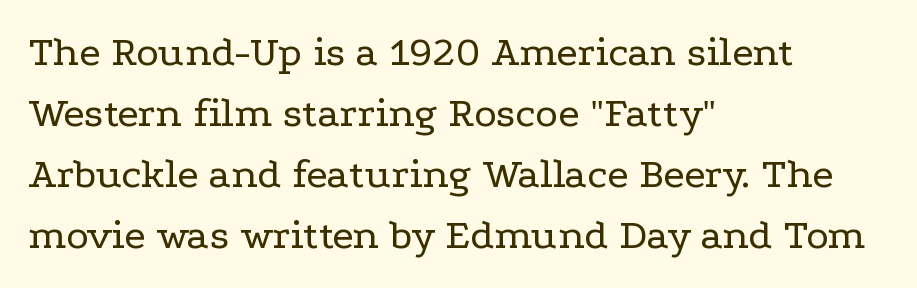
What's the leading like? Ordinary, nothing unusual. The font's upright variant was chosen for this text. Decoration check: the copy has no underline. The face used here is seriffed, in the tradition of book romans.
